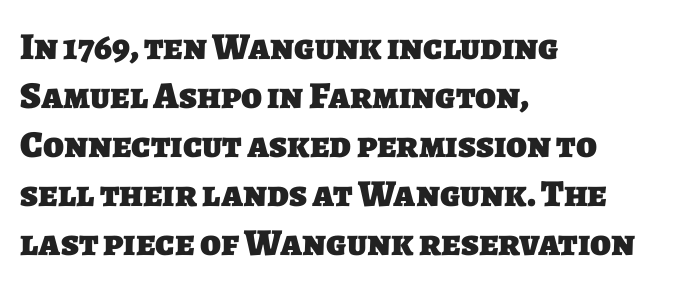
Q: Is the text bold? A: Yes.
Q: Is the typeface a serif or a sans-serif typeface? A: Sans-serif.
Q: Is the text underlined? A: No.
Q: How is the paragraph aligned? A: Left-aligned.
Q: Is the spacing between letters normal or unusually wide? A: Normal.
Q: Is the spacing between lines tight, normal or loose? A: Normal.
Q: Width (condensed, normal, or wide)? A: Normal.
Q: Stroke contrast? A: Low.
Q: x-height? A: Large.
Q: Monospaced? A: No.
